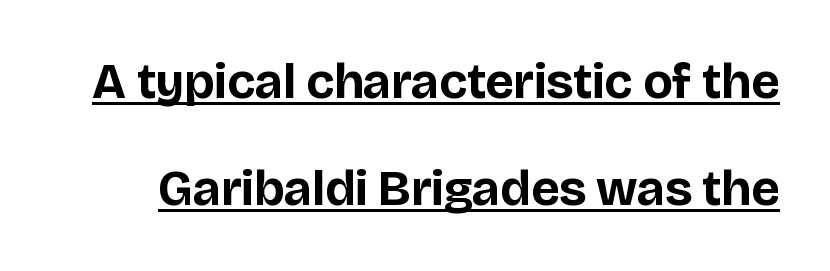
The rendering uses the underline text-decoration. If you measured baseline to baseline, you'd find a long distance. Glyph-to-glyph distance matches everyday printed text. Rendered with straight, roman letterforms. Serifs: no, the terminals of the letterforms are clean. Character widths vary here, with narrow letters taking less room than wide ones.
